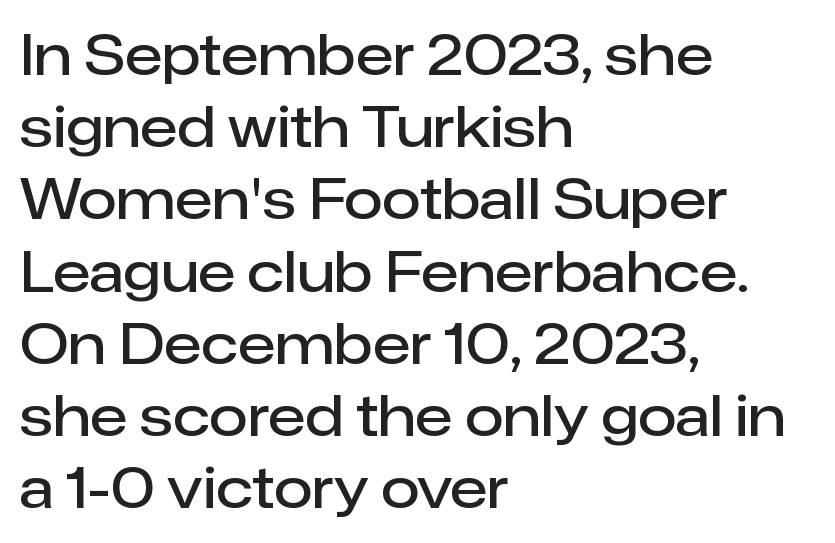
Q: Is the text bold? A: Semi-bold.
Q: Is the text italic (slanted)? A: No, it is upright.
Q: Is the typeface a serif or a sans-serif typeface? A: Sans-serif.
Q: Is the text underlined? A: No.
Q: How is the paragraph aligned? A: Left-aligned.
Q: Is the spacing between letters normal or unusually wide? A: Normal.
Q: Is the spacing between lines tight, normal or loose? A: Normal.
Q: Width (condensed, normal, or wide)? A: Normal.
Q: Stroke contrast? A: Low.
Q: x-height? A: Medium.
Q: Monospaced? A: No.
